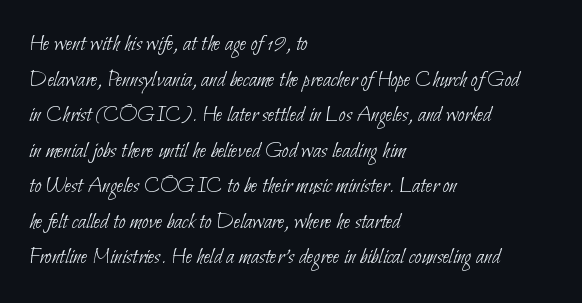
Honestly, the letter spacing is just normal — you wouldn't notice it. Weight: regular or lighter. Casual observation: everything's shoved over to the left. Clear beneath every line of the passage.
